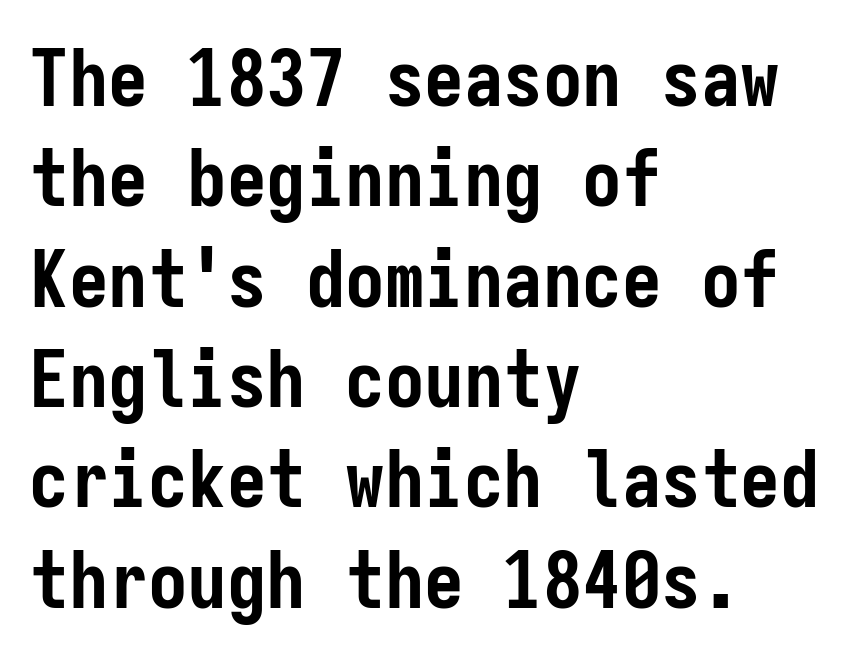
The image shows 79 px semibold, condensed sans-serif type, upright, monospaced; set left-aligned, normal line spacing (1.27x), normal letter spacing, not underlined; low stroke contrast and a medium x-height.
